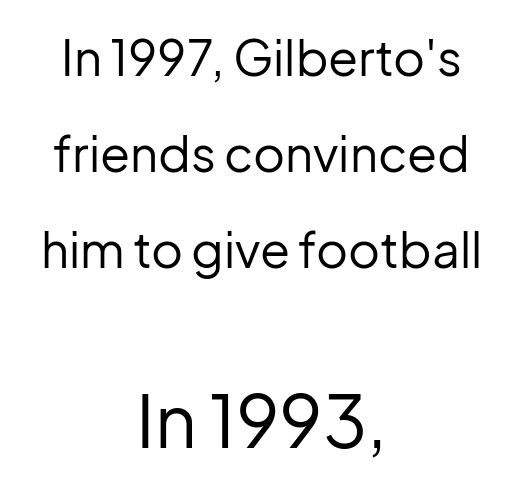
Q: Is the text bold? A: No.
Q: Is the text italic (slanted)? A: No, it is upright.
Q: Is the typeface a serif or a sans-serif typeface? A: Sans-serif.
Q: Is the text underlined? A: No.
Q: How is the paragraph aligned? A: Centered.
Q: Is the spacing between letters normal or unusually wide? A: Normal.
Q: Is the spacing between lines tight, normal or loose? A: Loose.
Q: Which block of text is set in a larger size, the first (top) or the second (bottom)? A: The second (bottom) one.
Q: Width (condensed, normal, or wide)? A: Normal.
Q: Stroke contrast? A: Low.
Q: x-height? A: Medium.
Q: Monospaced? A: No.
